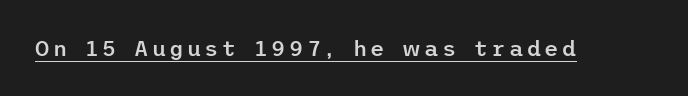
The image shows 22 px text type, upright; set underlined.
